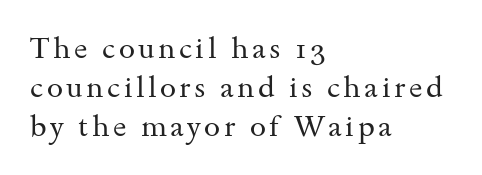
Q: Is the text bold? A: No.
Q: Is the text italic (slanted)? A: No, it is upright.
Q: Is the typeface a serif or a sans-serif typeface? A: Serif.
Q: Is the text underlined? A: No.
Q: How is the paragraph aligned? A: Left-aligned.
Q: Is the spacing between lines tight, normal or loose? A: Normal.
Q: Width (condensed, normal, or wide)? A: Wide.
Q: Stroke contrast? A: Medium.
Q: x-height? A: Small.
Q: Monospaced? A: No.
